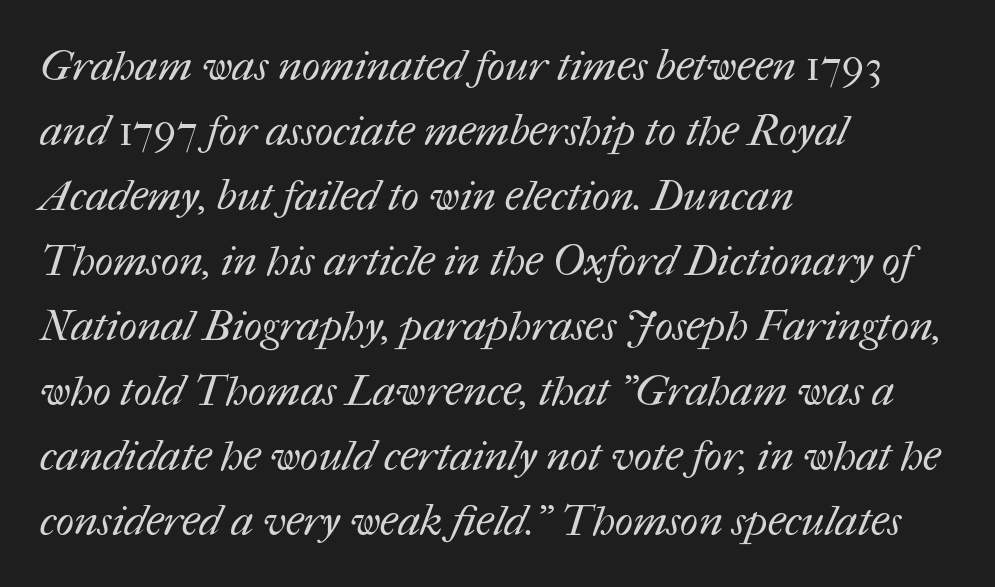
The image shows 43 px regular-weight type; set left-aligned, normal line spacing (1.51x), normal letter spacing, not underlined; medium stroke contrast and a medium x-height.
